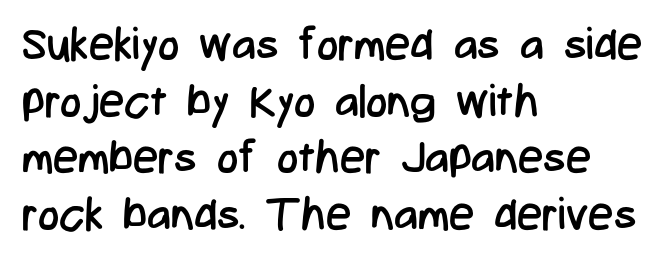
The image shows 45 px regular-weight, condensed sans-serif type, upright; set left-aligned, normal line spacing (1.26x), normal letter spacing, not underlined; low stroke contrast and a medium x-height.
